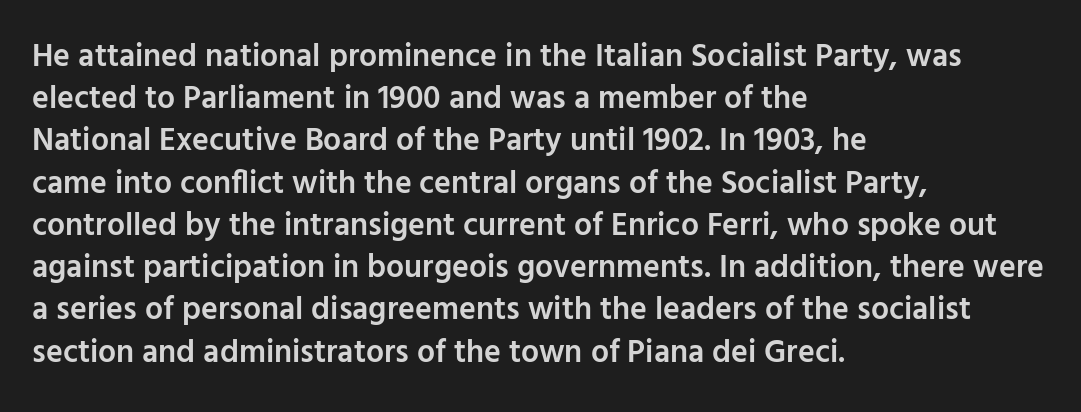
Q: Is the text bold? A: Semi-bold.
Q: Is the text italic (slanted)? A: No, it is upright.
Q: Is the typeface a serif or a sans-serif typeface? A: Sans-serif.
Q: Is the text underlined? A: No.
Q: How is the paragraph aligned? A: Left-aligned.
Q: Is the spacing between letters normal or unusually wide? A: Normal.
Q: Is the spacing between lines tight, normal or loose? A: Normal.
Q: Width (condensed, normal, or wide)? A: Normal.
Q: Stroke contrast? A: Low.
Q: x-height? A: Medium.
Q: Monospaced? A: No.
